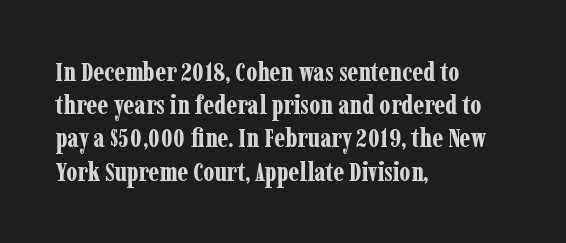
{"italic": "no", "bold": "yes", "underline": "no", "align": "left", "line_spacing_ratio": 1.23, "letter_spacing": "normal", "letter_spacing_em": 0.0, "glyph_px": 27}
